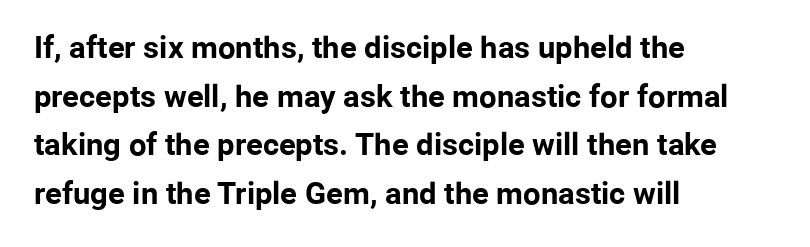
Q: Is the text bold? A: Yes.
Q: Is the text italic (slanted)? A: No, it is upright.
Q: Is the typeface a serif or a sans-serif typeface? A: Sans-serif.
Q: Is the text underlined? A: No.
Q: How is the paragraph aligned? A: Left-aligned.
Q: Is the spacing between letters normal or unusually wide? A: Normal.
Q: Is the spacing between lines tight, normal or loose? A: Normal.
Q: Width (condensed, normal, or wide)? A: Normal.
Q: Stroke contrast? A: Low.
Q: x-height? A: Medium.
Q: Monospaced? A: No.
